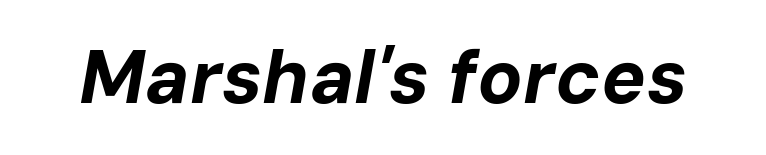
{"italic": "yes", "lean": "right", "slant_degrees": 10, "bold": "yes", "weight": "bold", "width": "normal", "stroke_contrast": "low", "x_height": "medium", "monospaced": "no", "underline": "no", "letter_spacing": "normal", "letter_spacing_em": 0.0, "glyph_px": 75}
